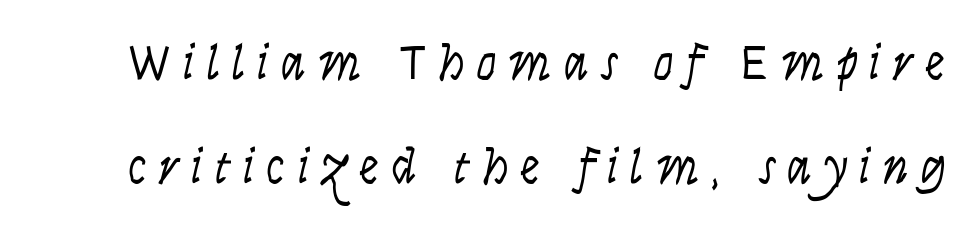
Q: Is the text bold? A: No.
Q: Is the text italic (slanted)? A: Yes.
Q: Is the typeface a serif or a sans-serif typeface? A: Sans-serif.
Q: Is the text underlined? A: No.
Q: Is the spacing between letters normal or unusually wide? A: Unusually wide.
Q: Is the spacing between lines tight, normal or loose? A: Loose.
Q: Width (condensed, normal, or wide)? A: Condensed.
Q: Stroke contrast? A: Low.
Q: x-height? A: Large.
Q: Monospaced? A: No.
